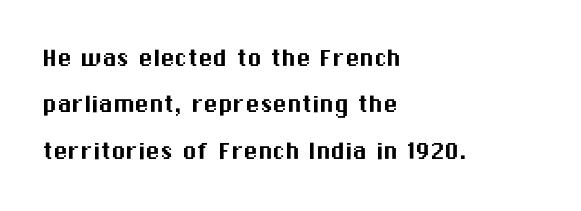
Q: Is the text italic (slanted)? A: No, it is upright.
Q: Is the typeface a serif or a sans-serif typeface? A: Sans-serif.
Q: Is the text underlined? A: No.
Q: How is the paragraph aligned? A: Left-aligned.
Q: Is the spacing between letters normal or unusually wide? A: Normal.
Q: Is the spacing between lines tight, normal or loose? A: Normal.
Q: Width (condensed, normal, or wide)? A: Normal.
Q: Stroke contrast? A: Medium.
Q: x-height? A: Medium.
Q: Monospaced? A: No.
